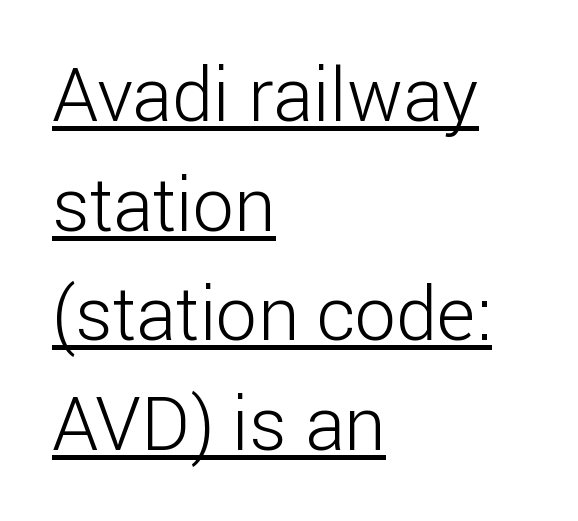
Decoration check: the copy is underlined. Posture: straight, roman, zero tilt. Nothing heavy about these letters — not bold at all. Where is the straight margin? On the left.
